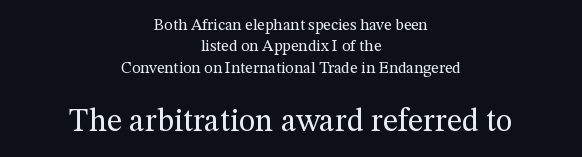
The rag falls on both sides of this text block equally. The block sitting lower on the canvas is the one with enlarged characters. How would I describe the line gaps? Plain and ordinary. Classification — serif.
